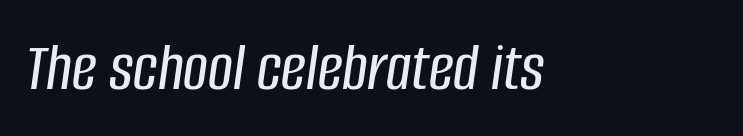
{"italic": "yes", "lean": "right", "slant_degrees": 8, "width": "condensed", "stroke_contrast": "low", "x_height": "large", "monospaced": "no", "underline": "no", "align": "left", "letter_spacing": "normal", "letter_spacing_em": 0.0, "glyph_px": 69}
